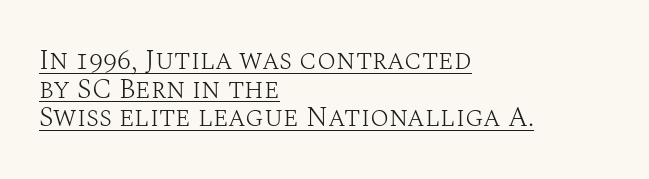
In designer terms, the underline attribute is active on this setting. What kind of face is this? One with serifs. Where is the straight margin? On the left. These lines keep a tight, regular rhythm from letter to letter.
